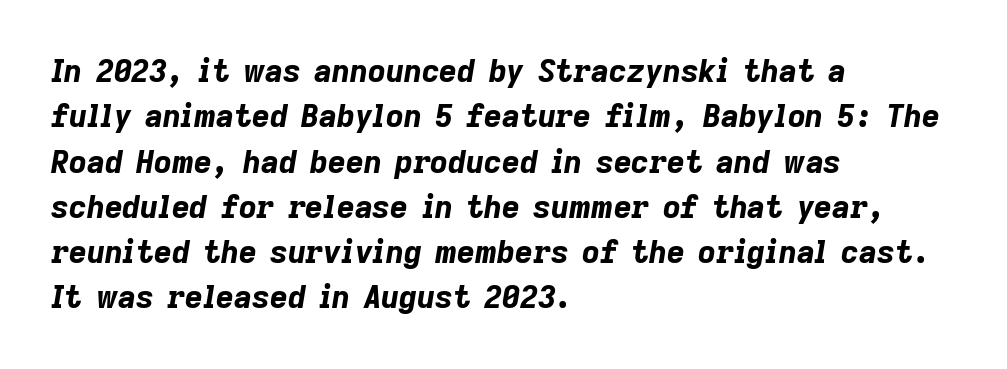
The image shows 31 px bold type, italic (leaning right); set left-aligned, normal line spacing (1.46x), normal letter spacing, not underlined; low stroke contrast and a medium x-height.
